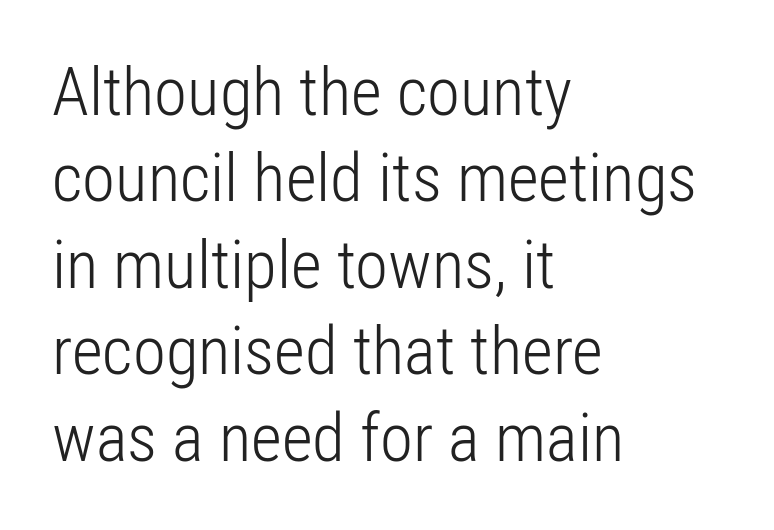
The space between consecutive lines is moderate. The passage shown has conventional tracking throughout. The passage shown is not underscored anywhere. Letters have the restrained weight of plain body copy at most.
